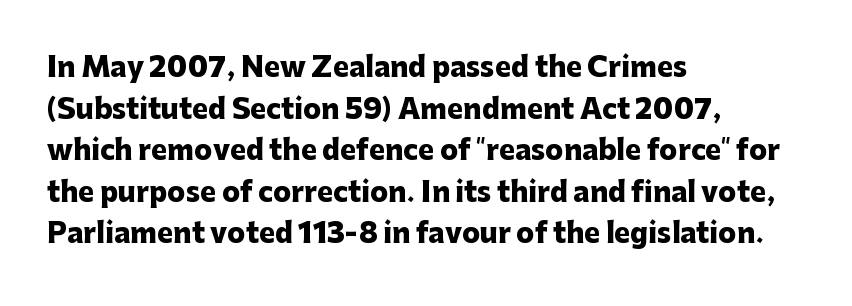
{"italic": "no", "bold": "yes", "underline": "no", "align": "left", "line_spacing": "normal", "line_spacing_ratio": 1.54, "letter_spacing": "normal", "letter_spacing_em": 0.0, "glyph_px": 27}
